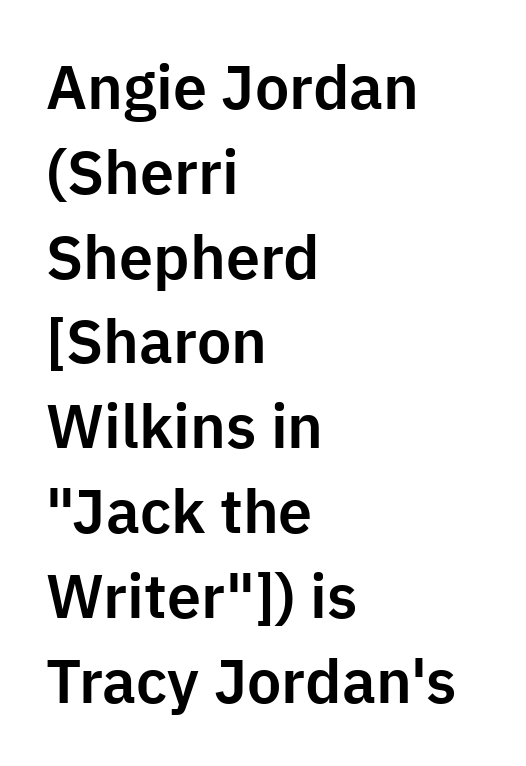
{"serif": "no", "italic": "no", "width": "normal", "stroke_contrast": "low", "x_height": "medium", "monospaced": "no", "underline": "no", "align": "left", "line_spacing": "normal", "line_spacing_ratio": 1.39, "letter_spacing": "normal", "letter_spacing_em": 0.0, "glyph_px": 61}
